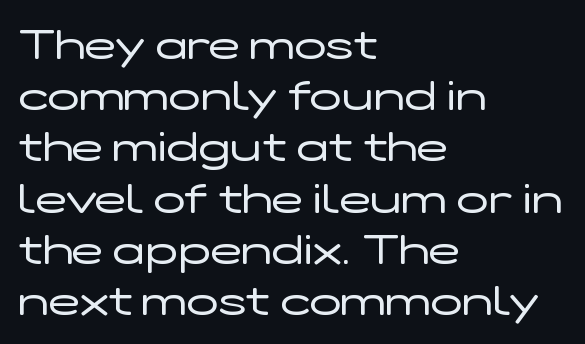
{"serif": "no", "italic": "no", "bold": "no", "weight": "regular", "width": "wide", "stroke_contrast": "low", "x_height": "medium", "monospaced": "no", "underline": "no", "align": "left", "line_spacing_ratio": 1.22, "letter_spacing": "normal", "letter_spacing_em": 0.0, "glyph_px": 42}
